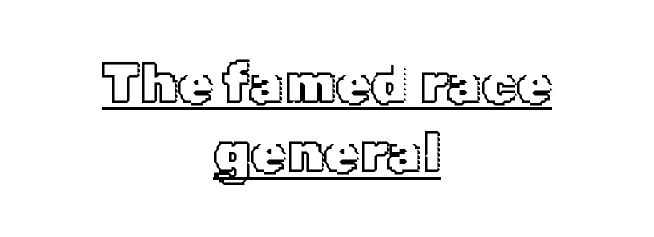
Q: Is the text italic (slanted)? A: No, it is upright.
Q: Is the text underlined? A: Yes.
Q: How is the paragraph aligned? A: Centered.
Q: Is the spacing between letters normal or unusually wide? A: Normal.
Q: Width (condensed, normal, or wide)? A: Normal.
Q: x-height? A: Medium.
Q: Monospaced? A: No.
